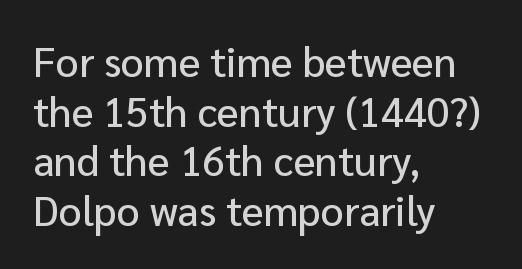
{"serif": "no", "italic": "no", "width": "normal", "stroke_contrast": "low", "x_height": "medium", "monospaced": "no", "underline": "no", "align": "left", "line_spacing_ratio": 1.21, "letter_spacing": "normal", "letter_spacing_em": 0.0, "glyph_px": 41}
